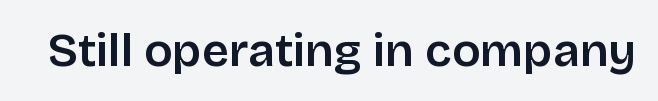
The image shows 47 px sans-serif type, upright; set normal letter spacing, not underlined; low stroke contrast and a large x-height.
